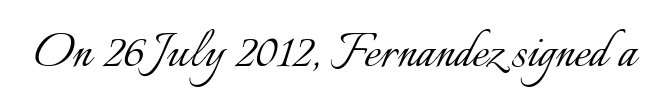
{"bold": "no", "weight": "light", "width": "normal", "stroke_contrast": "low", "x_height": "small", "monospaced": "no", "underline": "no", "letter_spacing": "normal", "letter_spacing_em": 0.0, "glyph_px": 61}
